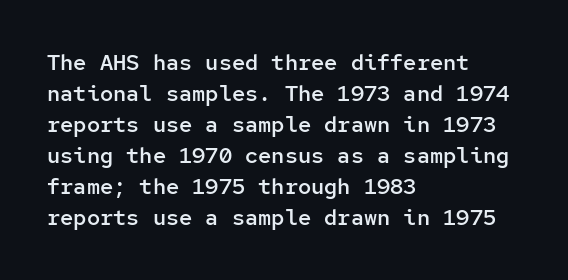
Q: Is the text bold? A: Semi-bold.
Q: Is the text italic (slanted)? A: No, it is upright.
Q: Is the text underlined? A: No.
Q: How is the paragraph aligned? A: Left-aligned.
Q: Is the spacing between letters normal or unusually wide? A: Normal.
Q: Is the spacing between lines tight, normal or loose? A: Normal.
